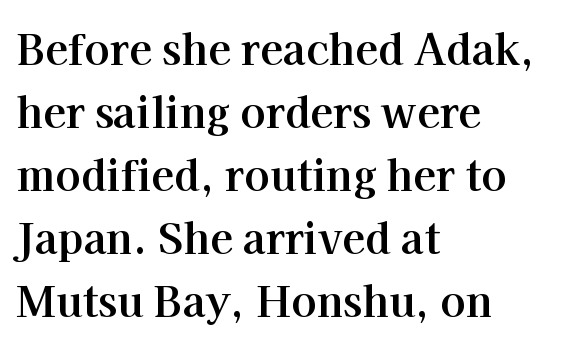
Descenders hang freely into open space. The horizontal fit of the characters is conventional and even. The line-height multiplier appears to be the usual default. Where is the straight margin? On the left. Quick note: not italic, upright.
